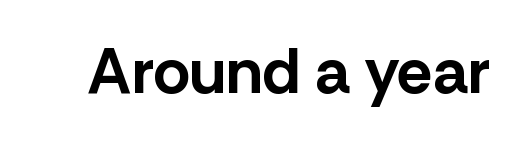
The image shows 64 px bold sans-serif type, upright; set normal letter spacing, not underlined; low stroke contrast and a medium x-height.
